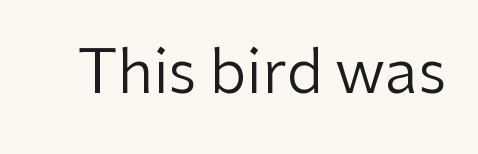
Q: Is the text bold? A: No.
Q: Is the text italic (slanted)? A: No, it is upright.
Q: Is the typeface a serif or a sans-serif typeface? A: Sans-serif.
Q: Is the text underlined? A: No.
Q: Is the spacing between letters normal or unusually wide? A: Normal.
Q: Width (condensed, normal, or wide)? A: Normal.
Q: Stroke contrast? A: Low.
Q: x-height? A: Medium.
Q: Monospaced? A: No.
